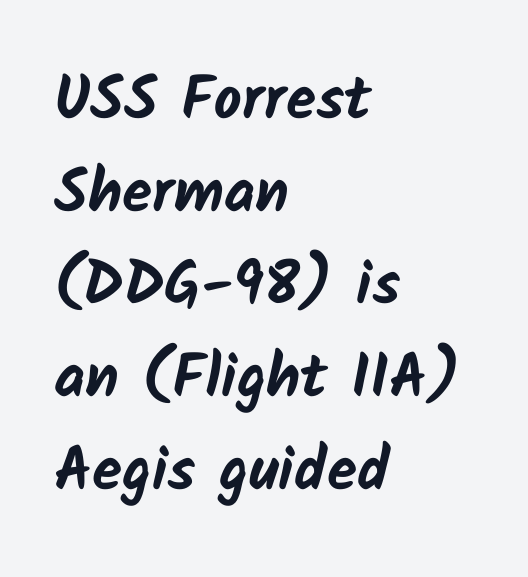
These lines are set flush left with a ragged right edge. Character widths vary here, with narrow letters taking less room than wide ones. I'd describe the lettering as bold — thick and assertive. Quick note: interline space is typical. Unmarked baselines from the first word to the last.
